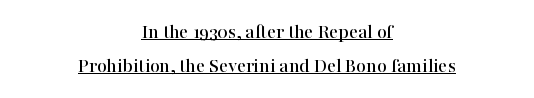
The paragraph has two soft edges and a firm central axis. Emphasis is given by a line drawn under the lettering. What's the leading like? Ordinary, nothing unusual. The letters stand straight up with perfectly vertical stems.
